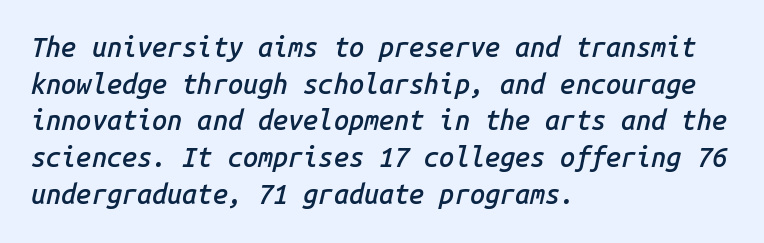
The image shows 27 px text type, italic (leaning right); set left-aligned, normal line spacing (1.36x), normal letter spacing, not underlined.
